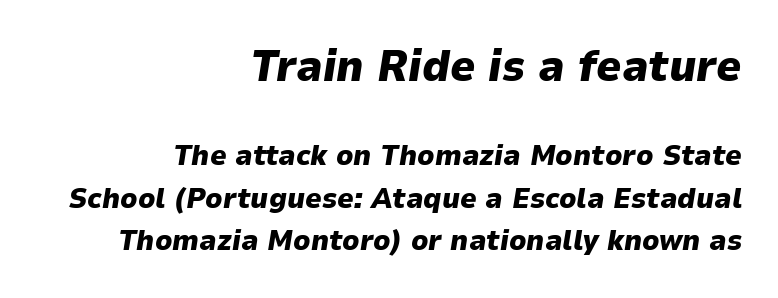
Q: Is the text bold? A: Yes.
Q: Is the text italic (slanted)? A: Yes, it leans right by about 9 degrees.
Q: Is the text underlined? A: No.
Q: How is the paragraph aligned? A: Right-aligned.
Q: Is the spacing between letters normal or unusually wide? A: Normal.
Q: Is the spacing between lines tight, normal or loose? A: Normal.
Q: Which block of text is set in a larger size, the first (top) or the second (bottom)? A: The first (top) one.
Q: Width (condensed, normal, or wide)? A: Normal.
Q: Stroke contrast? A: Low.
Q: x-height? A: Medium.
Q: Monospaced? A: No.
